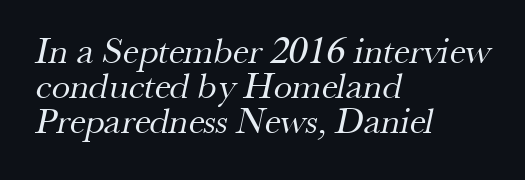
Every row of glyphs begins at an identical x-position on the left. Line spacing here is tight. This rendering employs a face with finishing strokes, i.e., a serif. Decoration check: the copy has no underline.
